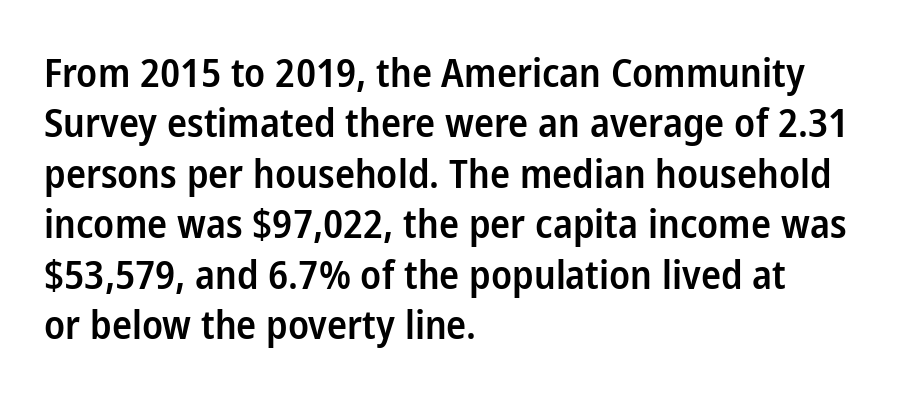
The string is rendered with underlining switched off. The typesetting leans somewhat heavy: a semibold. A typesetter would call this zero additional tracking. These lines are rendered in a variable-pitch font. Vertical strokes here are truly vertical.
